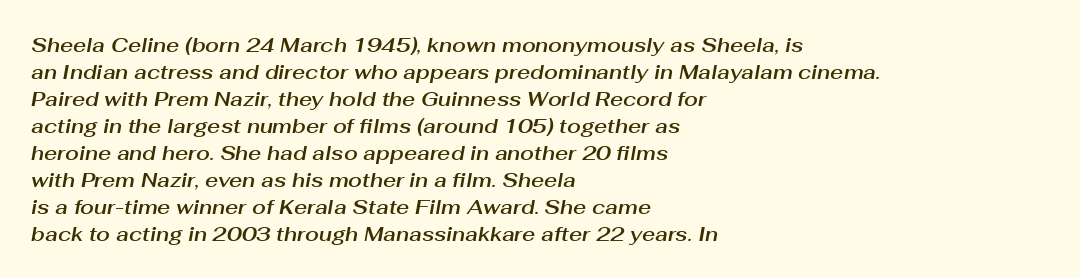
Q: Is the text italic (slanted)? A: Yes, it leans right by about 10 degrees.
Q: Is the text underlined? A: No.
Q: How is the paragraph aligned? A: Left-aligned.
Q: Is the spacing between letters normal or unusually wide? A: Normal.
Q: Is the spacing between lines tight, normal or loose? A: Normal.
